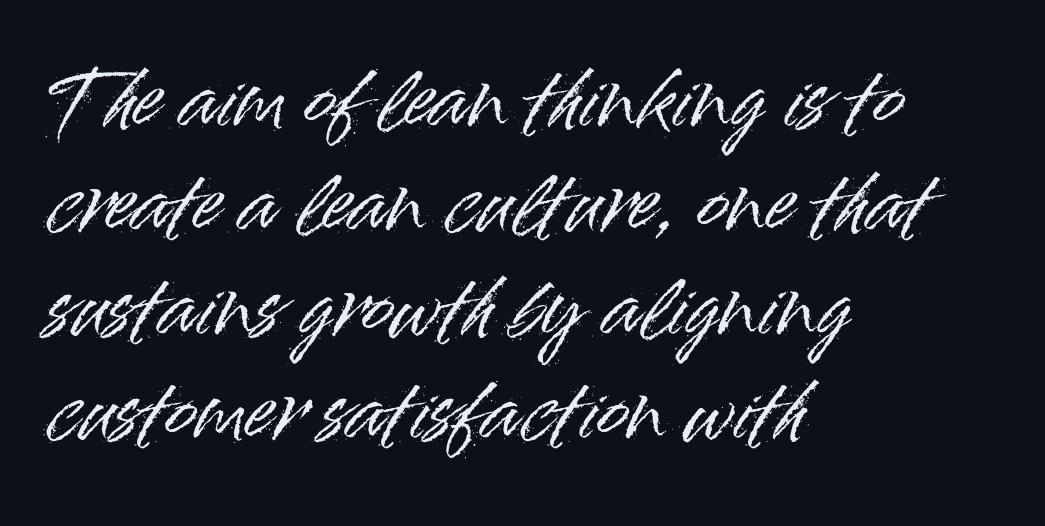
Q: Is the text italic (slanted)? A: Yes.
Q: Is the typeface a serif or a sans-serif typeface? A: Sans-serif.
Q: Is the text underlined? A: No.
Q: How is the paragraph aligned? A: Left-aligned.
Q: Is the spacing between letters normal or unusually wide? A: Normal.
Q: Is the spacing between lines tight, normal or loose? A: Normal.
Q: Width (condensed, normal, or wide)? A: Normal.
Q: Stroke contrast? A: High.
Q: x-height? A: Small.
Q: Monospaced? A: No.
